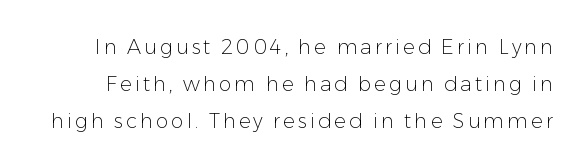
The image shows 20 px text type, upright; set line spacing 1.85x, not underlined.
